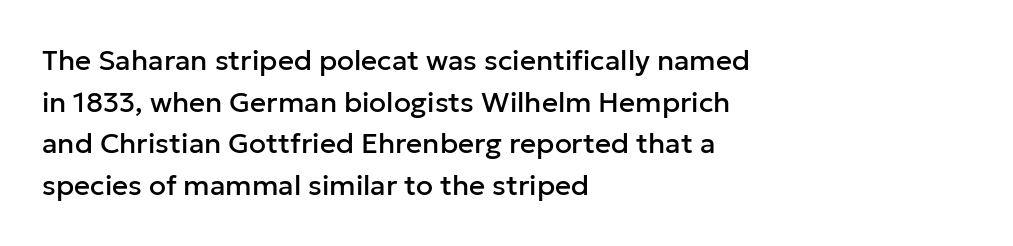
{"serif": "no", "italic": "no", "width": "normal", "stroke_contrast": "low", "x_height": "medium", "monospaced": "no", "underline": "no", "align": "left", "line_spacing": "normal", "line_spacing_ratio": 1.49, "letter_spacing": "normal", "letter_spacing_em": 0.0, "glyph_px": 28}
